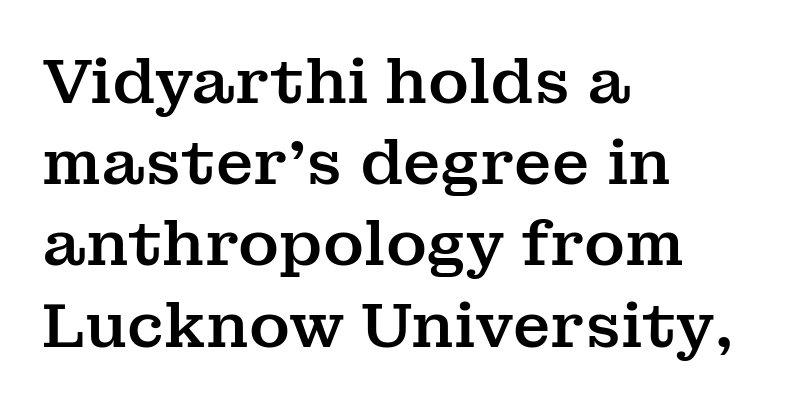
The image shows 62 px serif type, upright; set left-aligned, normal line spacing (1.31x), normal letter spacing, not underlined; medium stroke contrast and a medium x-height.
